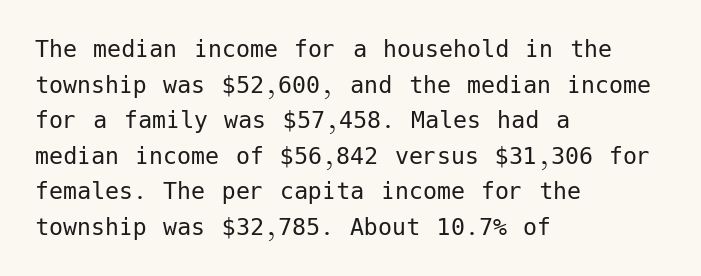
Nope, not italic — everything's standing straight. Nobody drew a line under any word here. A typesetter would call this leading conventional body-copy spacing. Look at the bottom of the vertical strokes: they stop flat, with no serifs. The face looks like a standard text weight, possibly lighter. The setting favours the left margin, as ordinary paragraphs usually do.
